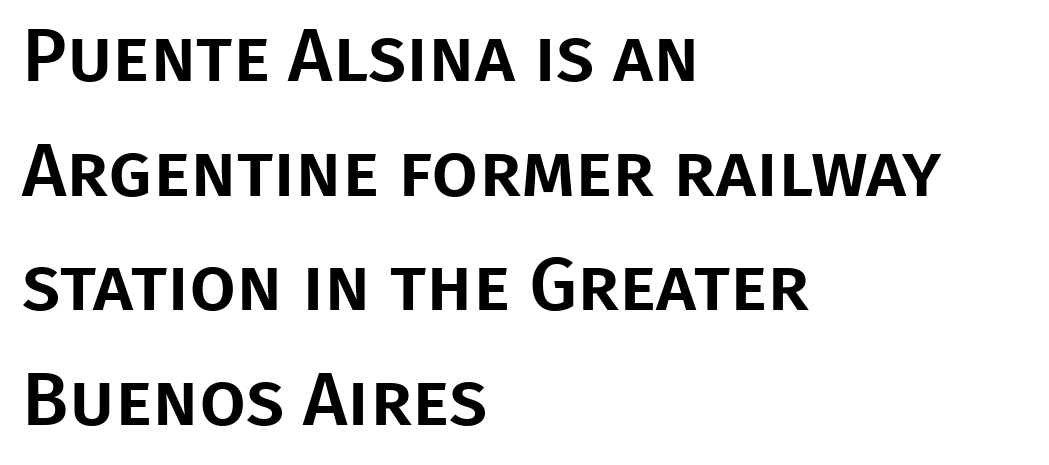
Q: Is the text italic (slanted)? A: No, it is upright.
Q: Is the typeface a serif or a sans-serif typeface? A: Sans-serif.
Q: Is the text underlined? A: No.
Q: How is the paragraph aligned? A: Left-aligned.
Q: Is the spacing between letters normal or unusually wide? A: Normal.
Q: Is the spacing between lines tight, normal or loose? A: Normal.
Q: Width (condensed, normal, or wide)? A: Normal.
Q: Stroke contrast? A: Low.
Q: x-height? A: Large.
Q: Monospaced? A: No.
